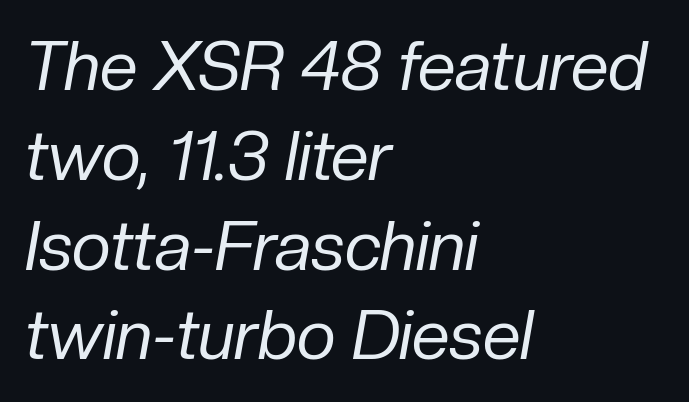
These lines sit exactly where default settings would place them. The rendering anchors every line to the left-hand side. Bare-footed words on every line. How are the letters spaced? Ordinarily, with no added tracking. The strokes are not fattened; the text isn't bold. You can tell it's italic because the verticals aren't actually vertical.
